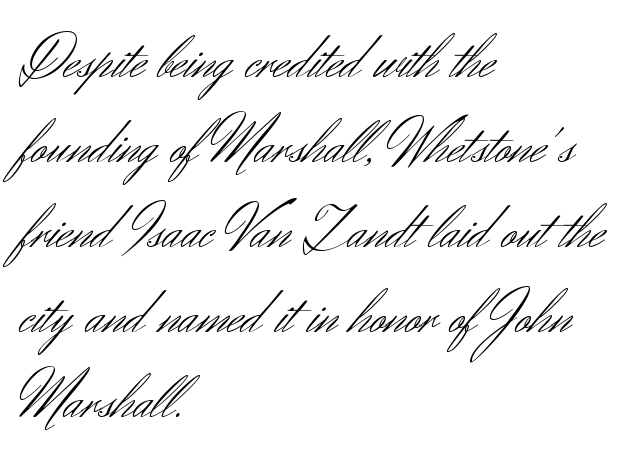
{"serif": "no", "bold": "no", "weight": "light", "width": "normal", "stroke_contrast": "medium", "x_height": "small", "monospaced": "no", "underline": "no", "align": "left", "line_spacing": "normal", "line_spacing_ratio": 1.37, "letter_spacing": "normal", "letter_spacing_em": 0.0, "glyph_px": 62}
